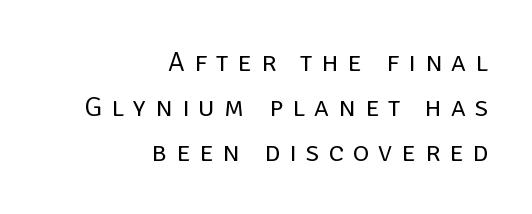
{"serif": "no", "italic": "no", "bold": "no", "weight": "regular", "width": "normal", "stroke_contrast": "low", "x_height": "large", "monospaced": "no", "underline": "no", "align": "right", "line_spacing": "normal", "line_spacing_ratio": 1.6, "letter_spacing": "wide", "letter_spacing_em": 0.33, "glyph_px": 28}
